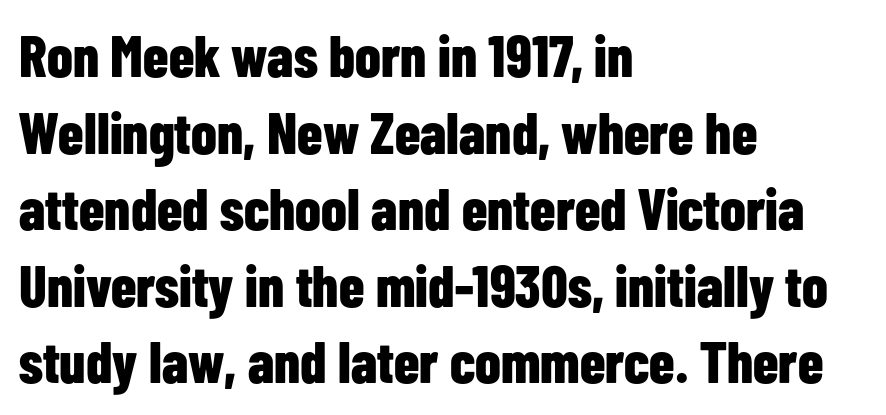
Caption: bold face, heavy strokes. Line beginnings align vertically; line endings do not. Proportional: the letters do not fall into vertical columns. Vertical strokes here are truly vertical. The glyphs are unaccompanied by any horizontal stroke below them. Horizontal bands of white between lines are of average thickness.
